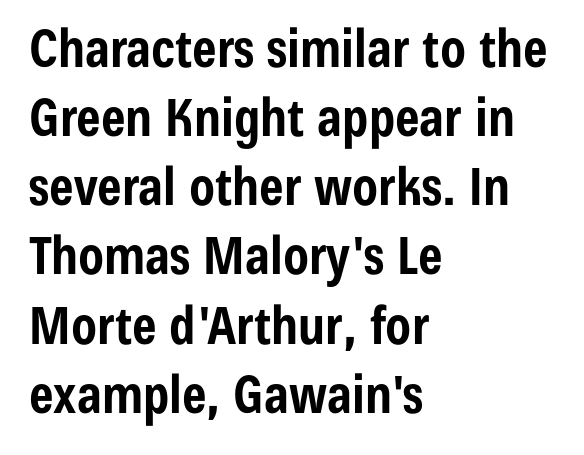
The image shows 52 px bold, condensed sans-serif type, upright; set left-aligned, normal line spacing (1.33x), normal letter spacing, not underlined; low stroke contrast and a medium x-height.
